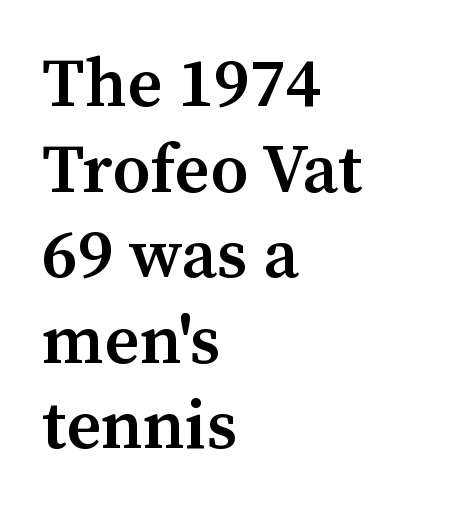
Q: Is the text bold? A: Semi-bold.
Q: Is the text italic (slanted)? A: No, it is upright.
Q: Is the typeface a serif or a sans-serif typeface? A: Serif.
Q: Is the text underlined? A: No.
Q: How is the paragraph aligned? A: Left-aligned.
Q: Is the spacing between letters normal or unusually wide? A: Normal.
Q: Width (condensed, normal, or wide)? A: Normal.
Q: Stroke contrast? A: Medium.
Q: x-height? A: Medium.
Q: Monospaced? A: No.
